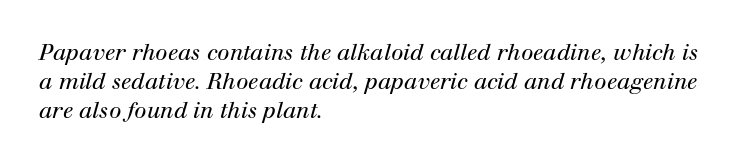
The image shows 22 px text type, italic (leaning right); set left-aligned, normal line spacing (1.31x), normal letter spacing, not underlined.
